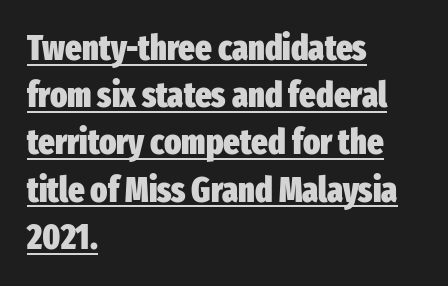
Q: Is the text bold? A: Yes.
Q: Is the text italic (slanted)? A: No, it is upright.
Q: Is the typeface a serif or a sans-serif typeface? A: Sans-serif.
Q: Is the text underlined? A: Yes.
Q: How is the paragraph aligned? A: Left-aligned.
Q: Is the spacing between letters normal or unusually wide? A: Normal.
Q: Is the spacing between lines tight, normal or loose? A: Normal.
Q: Width (condensed, normal, or wide)? A: Condensed.
Q: Stroke contrast? A: Low.
Q: x-height? A: Medium.
Q: Monospaced? A: No.
